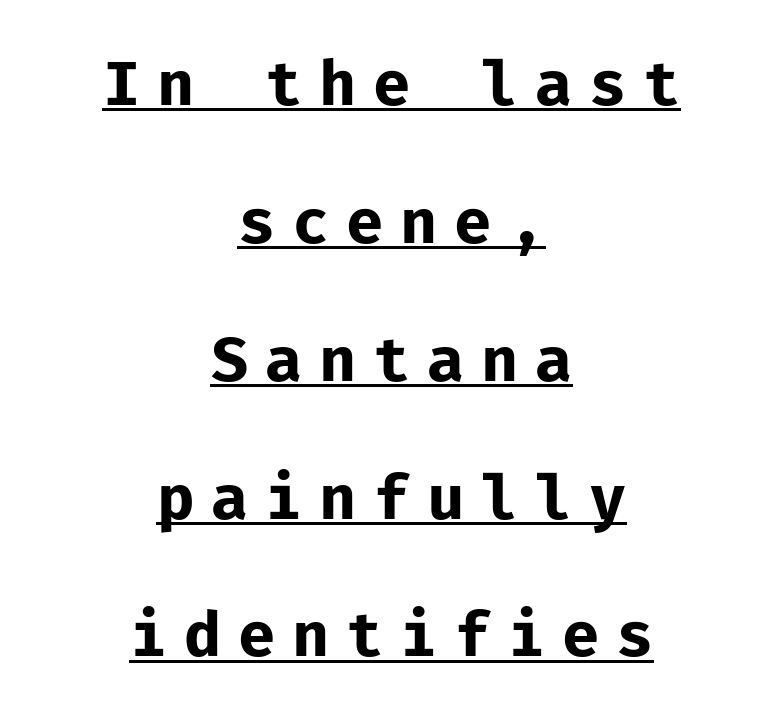
Glyph-to-glyph distance is far greater than everyday printed text. Type style note: lacks serifs. Bold? Absolutely — the strokes are thick and heavy. The lines are spread far apart with generous leading.
